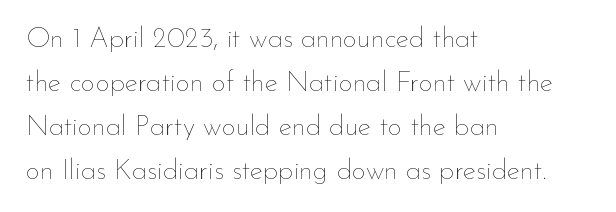
{"italic": "no", "bold": "no", "weight": "thin", "width": "normal", "stroke_contrast": "low", "x_height": "small", "monospaced": "no", "underline": "no", "align": "left", "line_spacing": "normal", "line_spacing_ratio": 1.57, "letter_spacing": "normal", "letter_spacing_em": 0.0, "glyph_px": 28}
